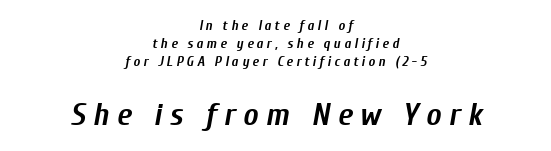
The image shows 32 px semibold, condensed type, italic (leaning right); set centered, normal line spacing (1.27x), unusually wide letter spacing (+0.23 em), not underlined; the second (bottom) block is 2.29x larger; low stroke contrast and a medium x-height.
